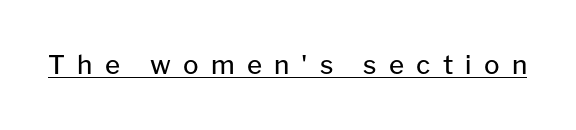
The lettering is marked with a stroke running underneath it. The lettering stays uniformly vertical, giving the passage a roman look. The face used here is rendered with a markedly widened letterfit. Stem width sits at or under what a default text font uses.
